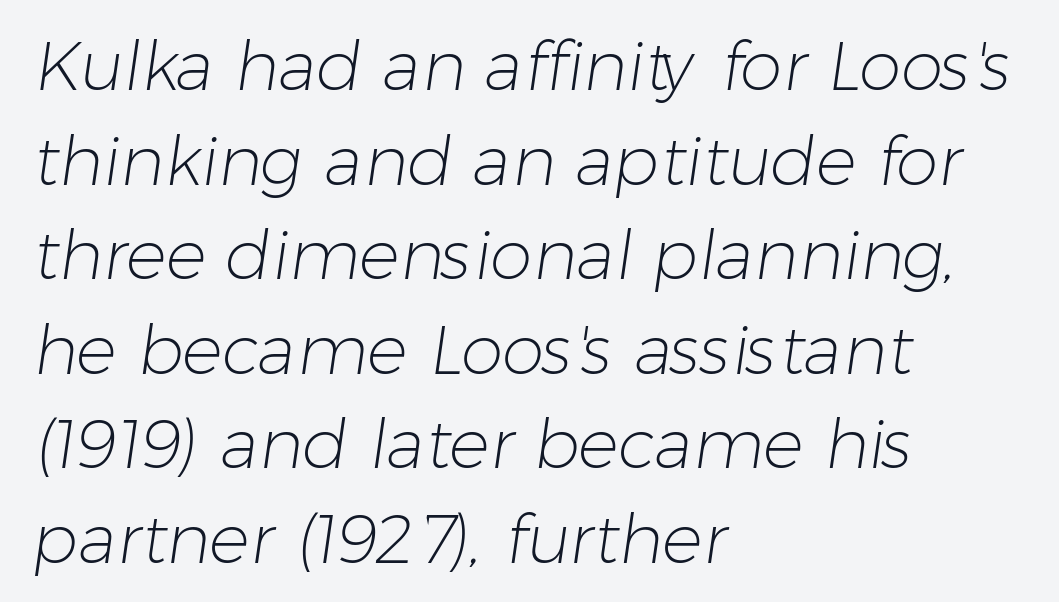
Underline: absent. Unbolded letterforms with no extra heft. Summary of vertical rhythm: regular, with standard interline spacing. The face used here is proportionally spaced, like ordinary book or web type.
